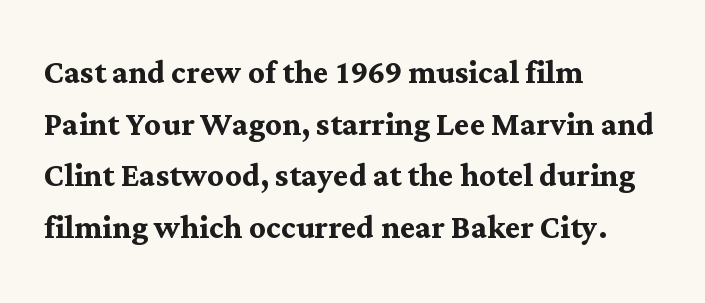
Q: Is the text bold? A: Yes.
Q: Is the text italic (slanted)? A: No, it is upright.
Q: Is the typeface a serif or a sans-serif typeface? A: Serif.
Q: Is the text underlined? A: No.
Q: How is the paragraph aligned? A: Left-aligned.
Q: Is the spacing between letters normal or unusually wide? A: Normal.
Q: Is the spacing between lines tight, normal or loose? A: Normal.
Q: Width (condensed, normal, or wide)? A: Normal.
Q: Stroke contrast? A: Medium.
Q: x-height? A: Medium.
Q: Monospaced? A: No.
